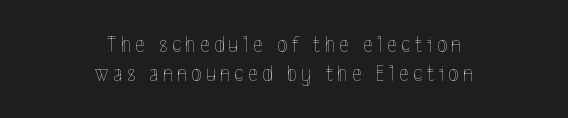
{"italic": "no", "bold": "no", "underline": "no", "align": "center", "line_spacing": "normal", "line_spacing_ratio": 1.25, "letter_spacing": "wide", "letter_spacing_em": 0.2, "glyph_px": 23}
